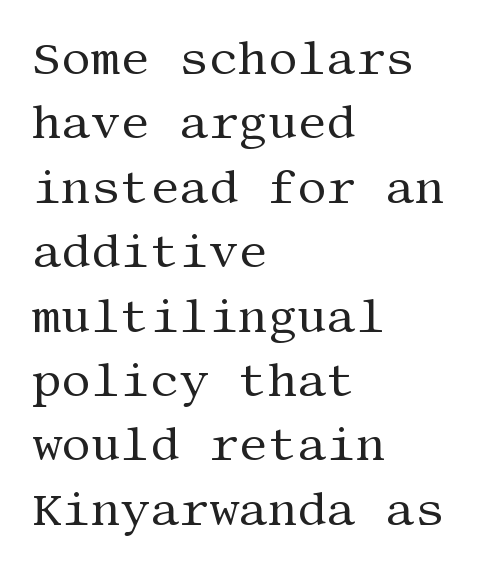
{"serif": "yes", "italic": "no", "bold": "no", "weight": "regular", "width": "normal", "stroke_contrast": "medium", "x_height": "large", "underline": "no", "align": "left", "line_spacing": "normal", "line_spacing_ratio": 1.4, "letter_spacing": "normal", "letter_spacing_em": 0.0, "glyph_px": 46}
